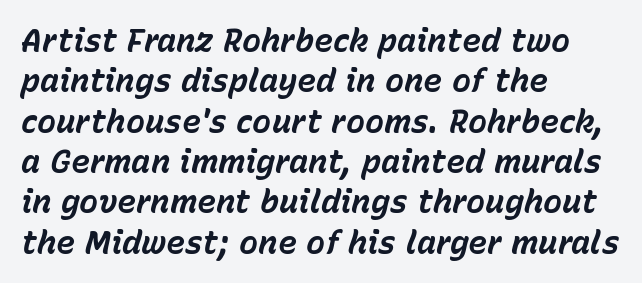
{"italic": "yes", "lean": "right", "slant_degrees": 15, "bold": "yes", "weight": "bold", "width": "normal", "stroke_contrast": "low", "x_height": "medium", "monospaced": "no", "underline": "no", "align": "left", "line_spacing": "normal", "line_spacing_ratio": 1.26, "letter_spacing": "normal", "letter_spacing_em": 0.0, "glyph_px": 32}
